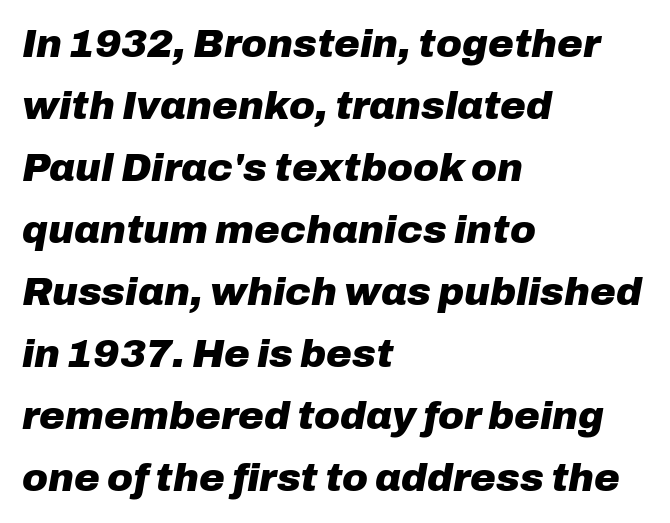
{"italic": "yes", "lean": "right", "slant_degrees": 10, "bold": "yes", "weight": "heavy", "width": "normal", "stroke_contrast": "low", "x_height": "medium", "monospaced": "no", "underline": "no", "align": "left", "line_spacing": "normal", "line_spacing_ratio": 1.59, "letter_spacing": "normal", "letter_spacing_em": 0.0, "glyph_px": 39}
